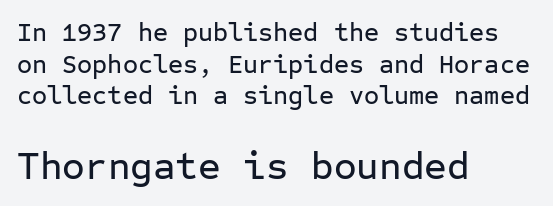
Q: Is the text italic (slanted)? A: No, it is upright.
Q: Is the typeface a serif or a sans-serif typeface? A: Sans-serif.
Q: Is the text underlined? A: No.
Q: How is the paragraph aligned? A: Left-aligned.
Q: Is the spacing between letters normal or unusually wide? A: Normal.
Q: Which block of text is set in a larger size, the first (top) or the second (bottom)? A: The second (bottom) one.
Q: Width (condensed, normal, or wide)? A: Normal.
Q: Stroke contrast? A: Low.
Q: x-height? A: Medium.
Q: Monospaced? A: Yes.
